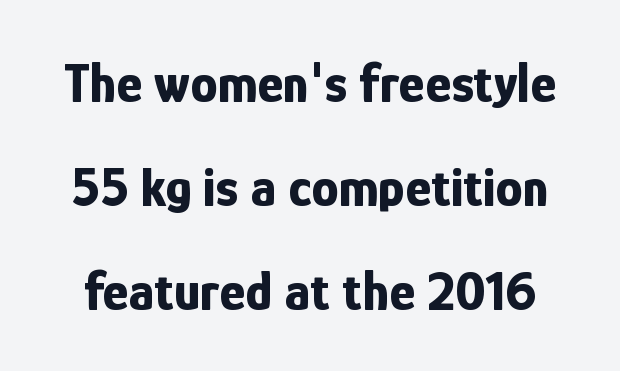
{"serif": "no", "italic": "no", "bold": "yes", "weight": "bold", "width": "condensed", "stroke_contrast": "low", "x_height": "medium", "monospaced": "no", "underline": "no", "line_spacing_ratio": 1.89, "letter_spacing": "normal", "letter_spacing_em": 0.0, "glyph_px": 55}
